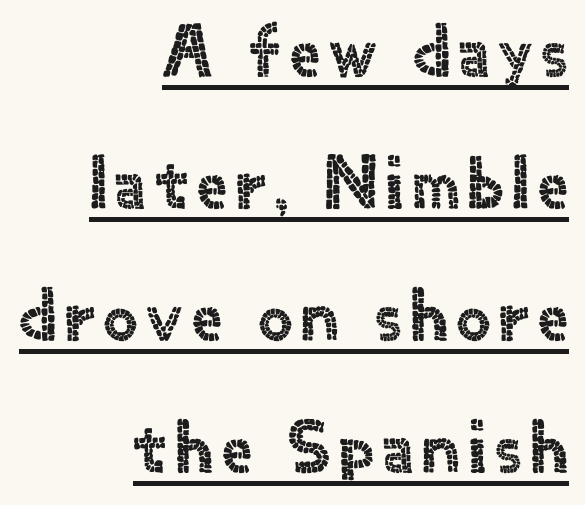
{"serif": "no", "italic": "no", "width": "normal", "x_height": "small", "monospaced": "no", "underline": "yes", "align": "right", "line_spacing_ratio": 1.76, "glyph_px": 75}
